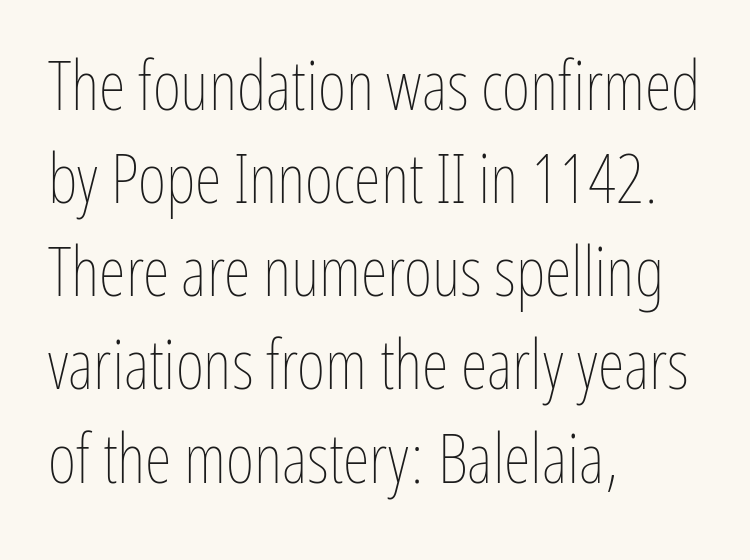
{"italic": "no", "bold": "no", "weight": "thin", "width": "condensed", "stroke_contrast": "low", "x_height": "medium", "monospaced": "no", "underline": "no", "align": "left", "line_spacing": "normal", "line_spacing_ratio": 1.35, "letter_spacing": "normal", "letter_spacing_em": 0.0, "glyph_px": 69}
